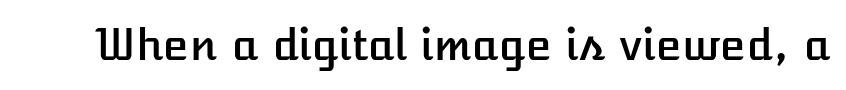
Compared with typical body copy, the letter spacing here is the same. The letters advance in unequal steps, a hallmark of proportional type. Italic: no, the glyphs are upright roman. Type without underlining.
